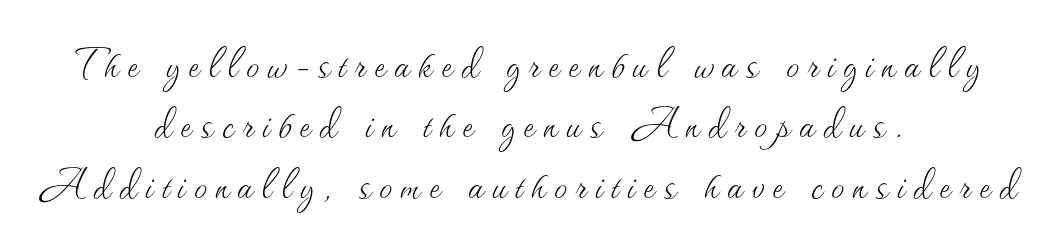
Q: Is the text bold? A: No.
Q: Is the text italic (slanted)? A: Yes.
Q: Is the text underlined? A: No.
Q: How is the paragraph aligned? A: Centered.
Q: Width (condensed, normal, or wide)? A: Normal.
Q: Stroke contrast? A: Medium.
Q: x-height? A: Small.
Q: Monospaced? A: No.
